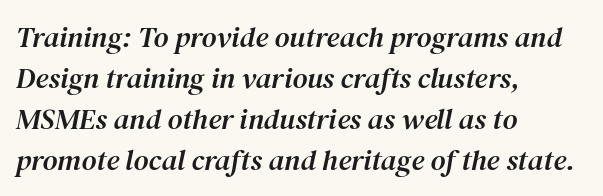
The image shows 29 px serif type, italic (leaning right); set left-aligned, normal line spacing (1.41x), normal letter spacing, not underlined; medium stroke contrast and a medium x-height.
